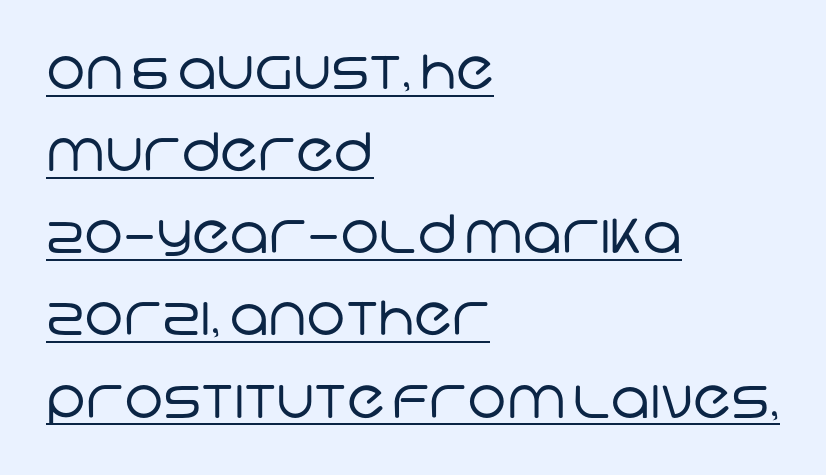
The image shows 53 px regular-weight sans-serif type; set left-aligned, normal line spacing (1.55x), normal letter spacing, underlined; low stroke contrast and a large x-height.
